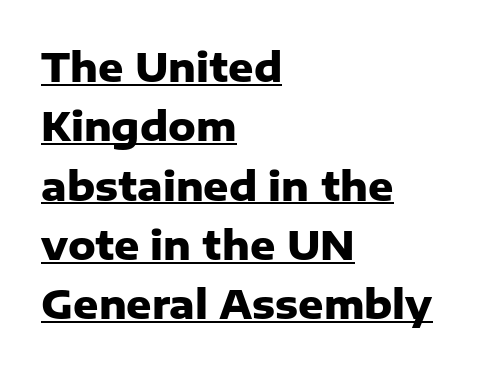
Q: Is the text bold? A: Yes.
Q: Is the text italic (slanted)? A: No, it is upright.
Q: Is the typeface a serif or a sans-serif typeface? A: Sans-serif.
Q: Is the text underlined? A: Yes.
Q: How is the paragraph aligned? A: Left-aligned.
Q: Is the spacing between letters normal or unusually wide? A: Normal.
Q: Is the spacing between lines tight, normal or loose? A: Normal.
Q: Width (condensed, normal, or wide)? A: Normal.
Q: Stroke contrast? A: Low.
Q: x-height? A: Medium.
Q: Monospaced? A: No.
